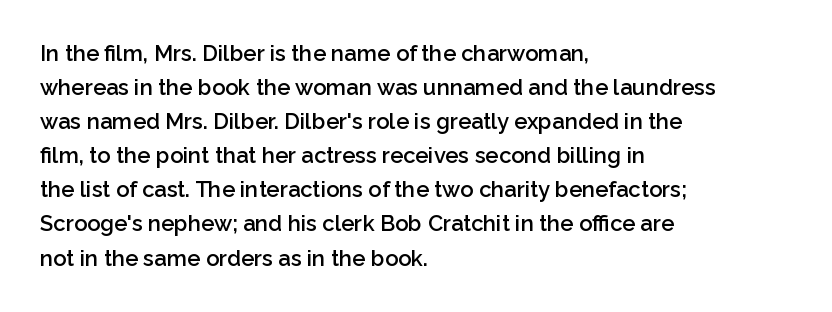
Q: Is the text bold? A: Semi-bold.
Q: Is the text italic (slanted)? A: No, it is upright.
Q: Is the text underlined? A: No.
Q: How is the paragraph aligned? A: Left-aligned.
Q: Is the spacing between letters normal or unusually wide? A: Normal.
Q: Is the spacing between lines tight, normal or loose? A: Normal.
